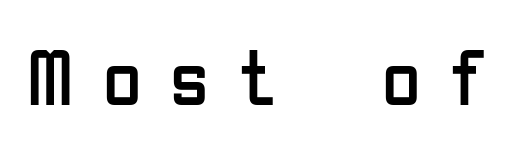
Q: Is the text bold? A: No.
Q: Is the text italic (slanted)? A: No, it is upright.
Q: Is the typeface a serif or a sans-serif typeface? A: Sans-serif.
Q: Is the text underlined? A: No.
Q: Is the spacing between letters normal or unusually wide? A: Unusually wide.
Q: Width (condensed, normal, or wide)? A: Condensed.
Q: Stroke contrast? A: Low.
Q: x-height? A: Medium.
Q: Monospaced? A: No.
